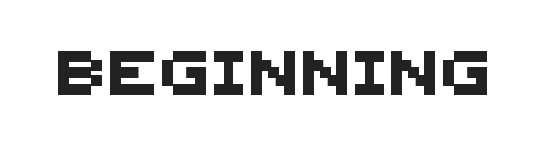
The image shows 44 px sans-serif type; set not underlined; medium stroke contrast and a large x-height.
